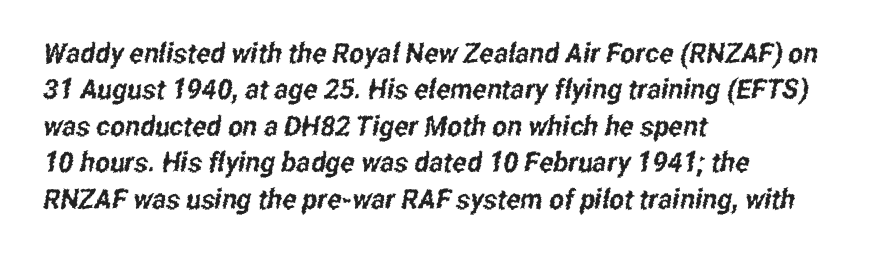
Left-aligned paragraph, ragged on the right. Typographically, this falls in the sans-serif category. Tracking here is standard; glyphs follow each other at the usual distance. How would I describe the line gaps? Plain and ordinary. Here the designer chose a conventional face with non-uniform glyph widths. Anything drawn beneath the words? Only blank space.
